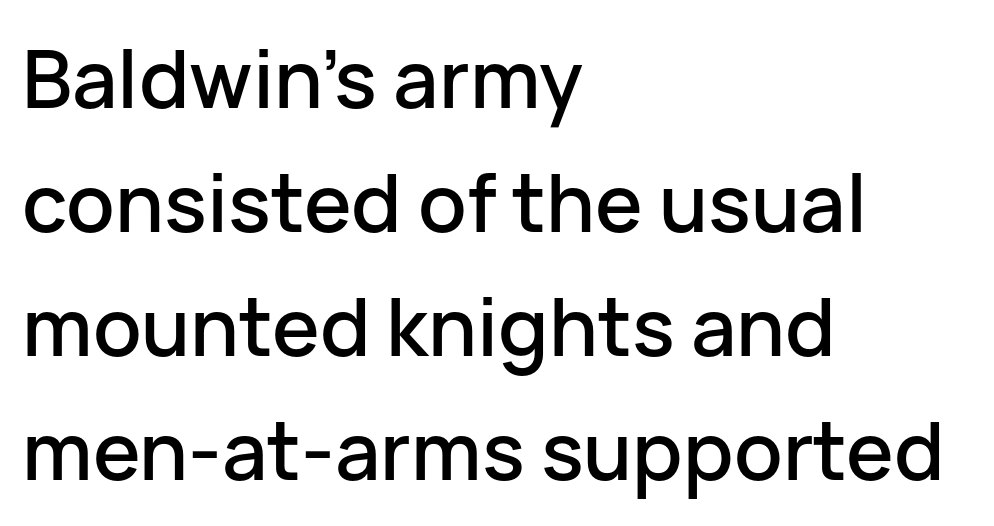
{"serif": "no", "italic": "no", "width": "normal", "stroke_contrast": "low", "x_height": "medium", "monospaced": "no", "underline": "no", "align": "left", "line_spacing": "normal", "line_spacing_ratio": 1.55, "letter_spacing": "normal", "letter_spacing_em": 0.0, "glyph_px": 80}
